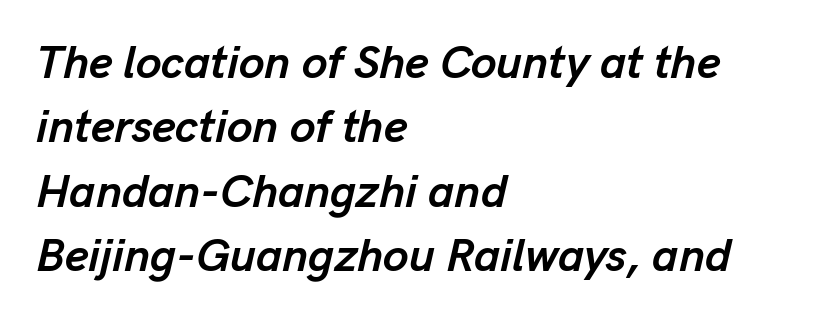
Q: Is the text bold? A: Yes.
Q: Is the text italic (slanted)? A: Yes, it leans right by about 13 degrees.
Q: Is the text underlined? A: No.
Q: How is the paragraph aligned? A: Left-aligned.
Q: Is the spacing between letters normal or unusually wide? A: Normal.
Q: Is the spacing between lines tight, normal or loose? A: Normal.
Q: Width (condensed, normal, or wide)? A: Normal.
Q: Stroke contrast? A: Low.
Q: x-height? A: Medium.
Q: Monospaced? A: No.
